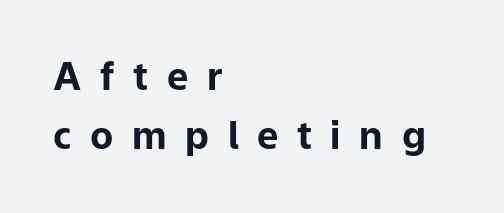
The image shows 38 px bold sans-serif type, upright; set left-aligned, normal line spacing (1.56x), unusually wide letter spacing (+0.49 em), not underlined; low stroke contrast and a medium x-height.
